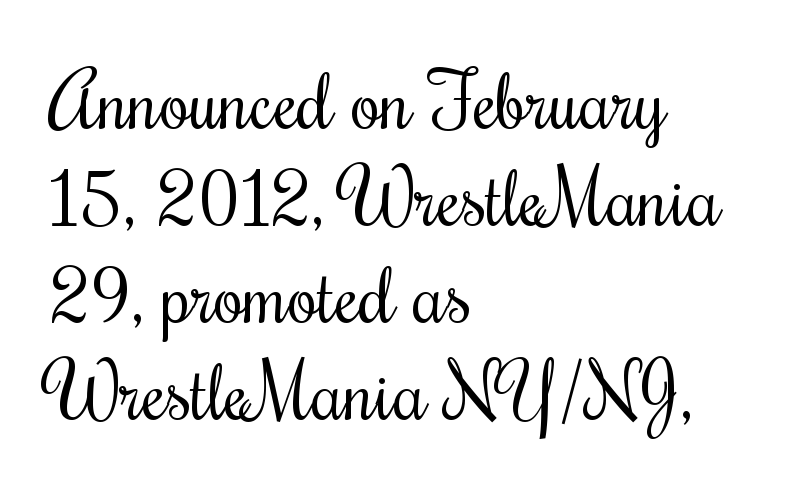
The image shows 77 px regular-weight, condensed serif type; set left-aligned, normal line spacing (1.26x), normal letter spacing, not underlined; medium stroke contrast and a small x-height.
